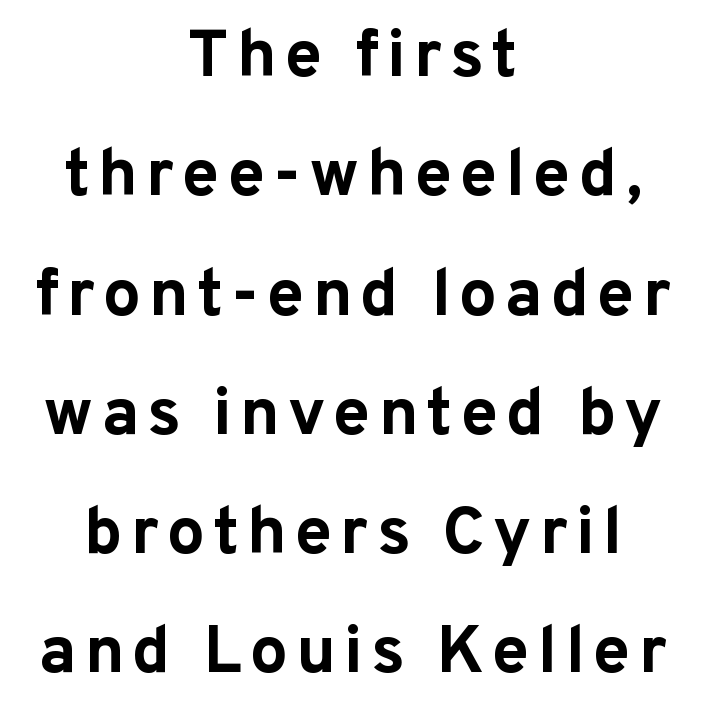
The image shows 67 px bold sans-serif type, upright; set centered, line spacing 1.78x, not underlined; low stroke contrast and a medium x-height.
